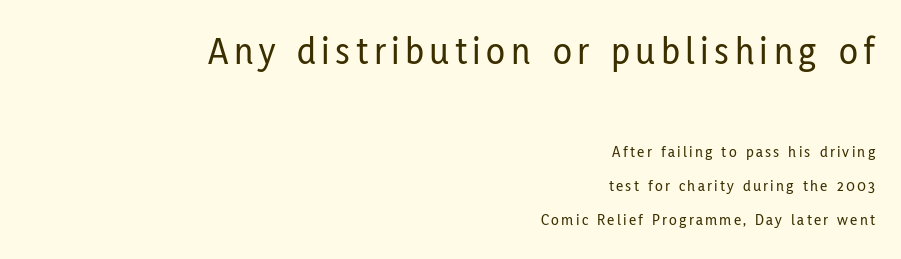
{"serif": "no", "italic": "no", "width": "condensed", "stroke_contrast": "low", "x_height": "medium", "monospaced": "no", "underline": "no", "align": "right", "line_spacing": "loose", "line_spacing_ratio": 2.14, "larger_block": "first", "size_ratio": 2.44, "glyph_px": 39}
